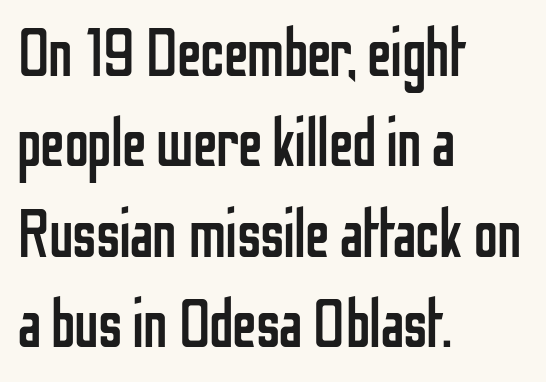
Q: Is the text bold? A: No.
Q: Is the text italic (slanted)? A: No, it is upright.
Q: Is the typeface a serif or a sans-serif typeface? A: Sans-serif.
Q: Is the text underlined? A: No.
Q: How is the paragraph aligned? A: Left-aligned.
Q: Is the spacing between letters normal or unusually wide? A: Normal.
Q: Is the spacing between lines tight, normal or loose? A: Normal.
Q: Width (condensed, normal, or wide)? A: Condensed.
Q: Stroke contrast? A: Low.
Q: x-height? A: Medium.
Q: Monospaced? A: No.
